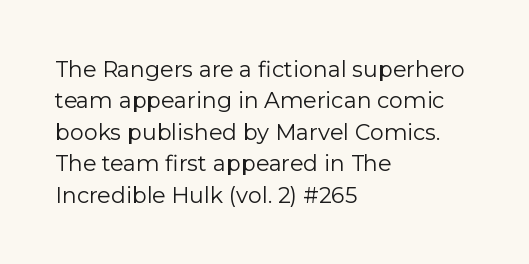
Q: Is the text bold? A: No.
Q: Is the text italic (slanted)? A: No, it is upright.
Q: Is the text underlined? A: No.
Q: How is the paragraph aligned? A: Left-aligned.
Q: Is the spacing between letters normal or unusually wide? A: Normal.
Q: Is the spacing between lines tight, normal or loose? A: Normal.
